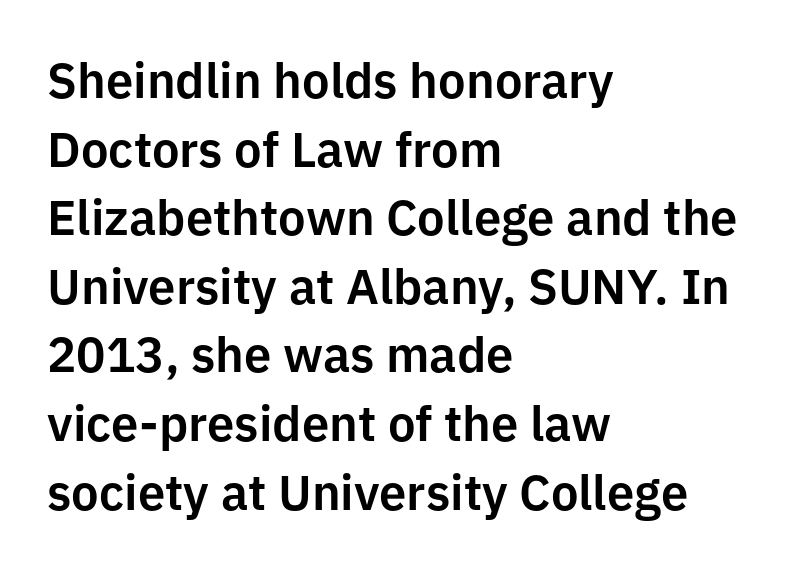
The image shows 49 px sans-serif type, upright; set left-aligned, normal line spacing (1.4x), normal letter spacing, not underlined; low stroke contrast and a medium x-height.
